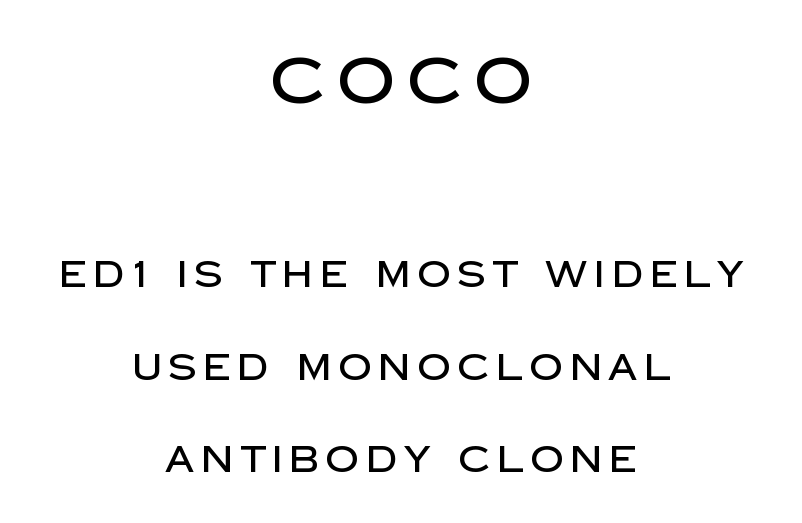
{"serif": "no", "italic": "no", "width": "normal", "stroke_contrast": "low", "x_height": "large", "monospaced": "no", "underline": "no", "align": "center", "line_spacing": "loose", "line_spacing_ratio": 2.5, "larger_block": "first", "size_ratio": 1.73, "glyph_px": 64}
